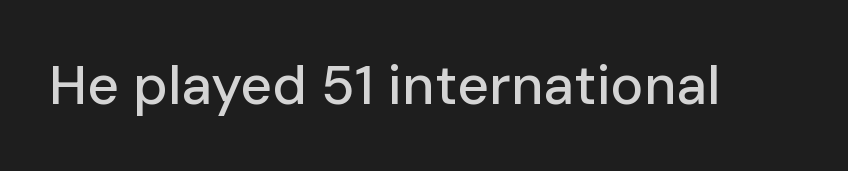
Q: Is the text italic (slanted)? A: No, it is upright.
Q: Is the typeface a serif or a sans-serif typeface? A: Sans-serif.
Q: Is the text underlined? A: No.
Q: Is the spacing between letters normal or unusually wide? A: Normal.
Q: Width (condensed, normal, or wide)? A: Normal.
Q: Stroke contrast? A: Low.
Q: x-height? A: Medium.
Q: Monospaced? A: No.
